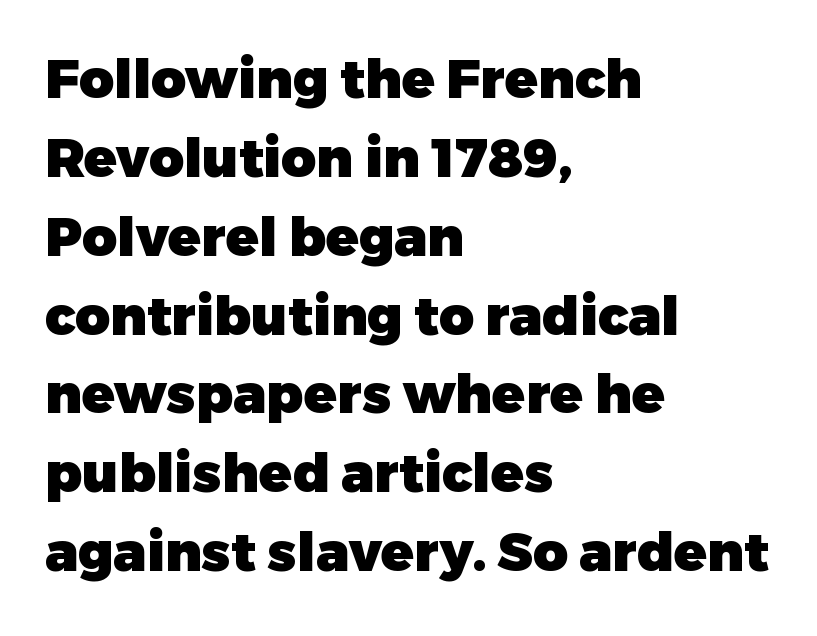
{"serif": "no", "italic": "no", "bold": "yes", "weight": "heavy", "width": "normal", "stroke_contrast": "low", "x_height": "medium", "monospaced": "no", "underline": "no", "align": "left", "line_spacing": "normal", "line_spacing_ratio": 1.46, "letter_spacing": "normal", "letter_spacing_em": 0.0, "glyph_px": 54}
